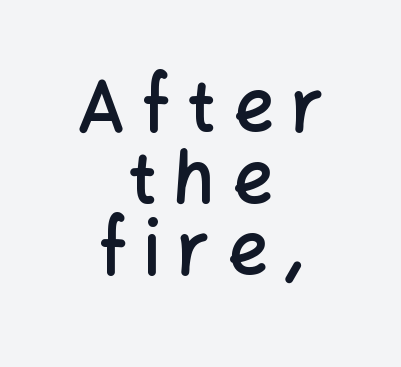
The image shows 71 px semibold sans-serif type, upright; set centered, tight line spacing (1.01x), unusually wide letter spacing (+0.24 em), not underlined; low stroke contrast and a medium x-height.
